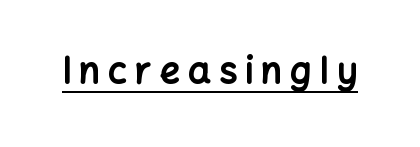
The image shows 36 px bold sans-serif type, upright; set unusually wide letter spacing (+0.22 em), underlined; low stroke contrast and a medium x-height.
